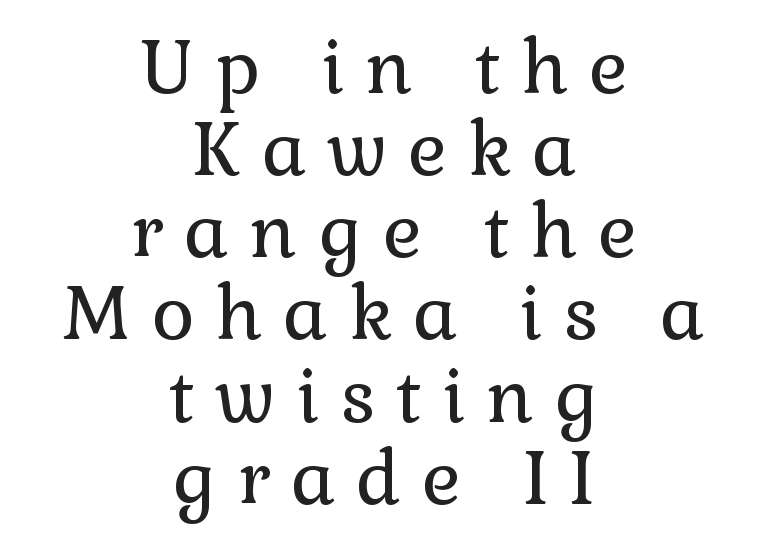
Unmarked baselines from the first word to the last. The designer dialed line spacing down below the default. The weight would be labelled regular, book, light, or lighter still. The horizontal fit of the characters is loose and conspicuously gappy. The rendering uses natural spacing where letterforms have individual widths. Quick note: not italic, upright.
